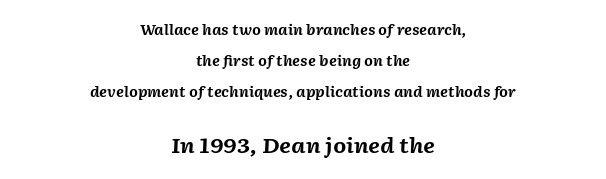
The image shows 21 px bold type, italic (leaning right); set centered, loose line spacing (2.23x), normal letter spacing, not underlined; the second (bottom) block is 1.5x larger.
